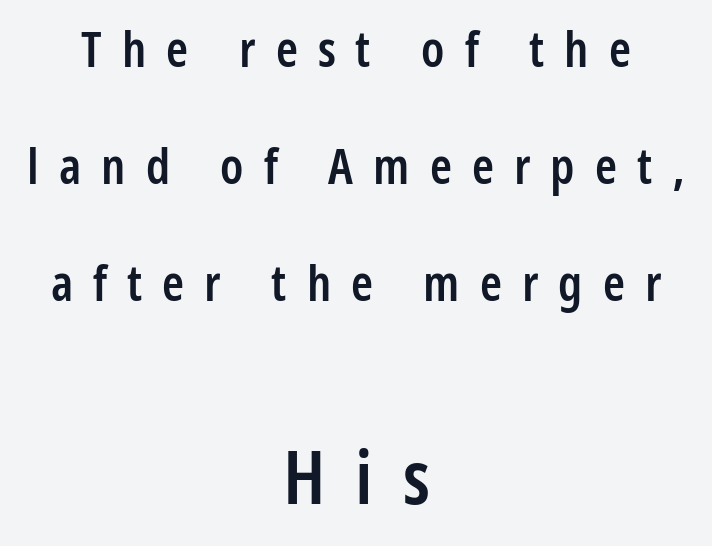
The image shows 75 px semibold, condensed sans-serif type, upright; set centered, loose line spacing (2.34x), unusually wide letter spacing (+0.4 em), not underlined; the second (bottom) block is 1.5x larger; low stroke contrast and a medium x-height.
